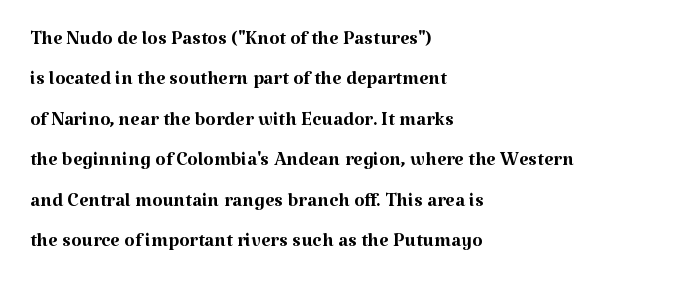
The image shows 27 px text type, upright; set left-aligned, normal line spacing (1.5x), normal letter spacing, not underlined.
